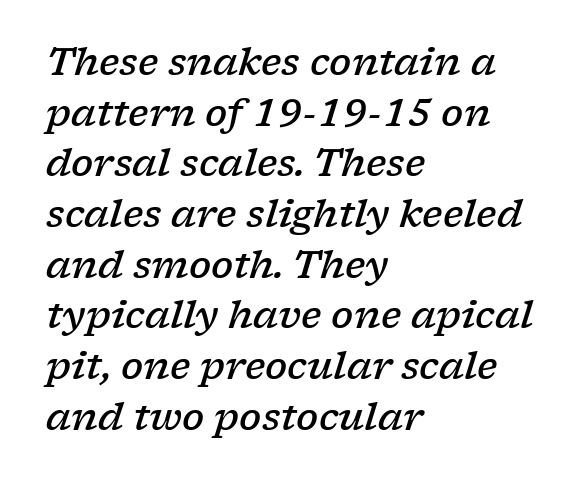
A student would call this left alignment; a typographer would say flush left, rag right. The rendering uses a moderate line-height, typical for paragraphs. The passage shown leans; its letterforms are oblique. Underlining? Definitely not there.
